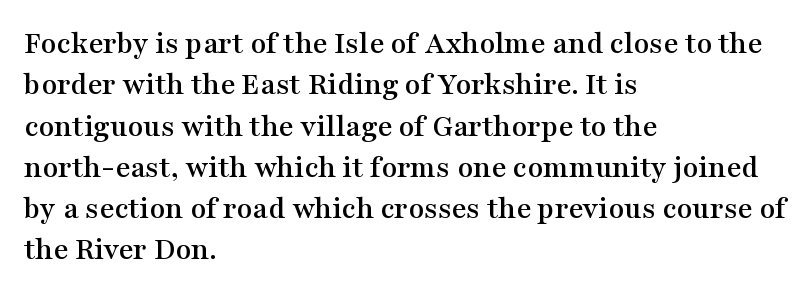
{"serif": "yes", "italic": "no", "width": "wide", "stroke_contrast": "medium", "x_height": "medium", "monospaced": "no", "underline": "no", "align": "left", "line_spacing": "normal", "line_spacing_ratio": 1.29, "letter_spacing": "normal", "letter_spacing_em": 0.0, "glyph_px": 32}
